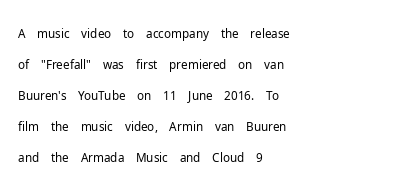
The image shows 24 px text type, upright; set left-aligned, normal line spacing (1.29x), normal letter spacing, not underlined.
